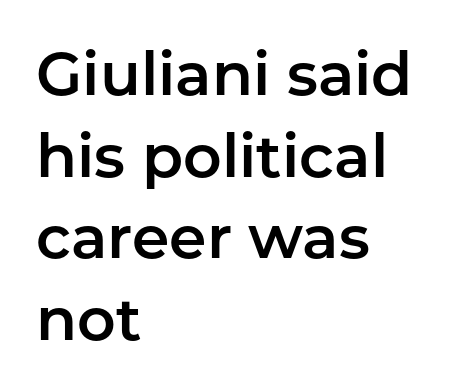
Q: Is the text italic (slanted)? A: No, it is upright.
Q: Is the typeface a serif or a sans-serif typeface? A: Sans-serif.
Q: Is the text underlined? A: No.
Q: How is the paragraph aligned? A: Left-aligned.
Q: Is the spacing between letters normal or unusually wide? A: Normal.
Q: Is the spacing between lines tight, normal or loose? A: Normal.
Q: Width (condensed, normal, or wide)? A: Normal.
Q: Stroke contrast? A: Low.
Q: x-height? A: Medium.
Q: Monospaced? A: No.
